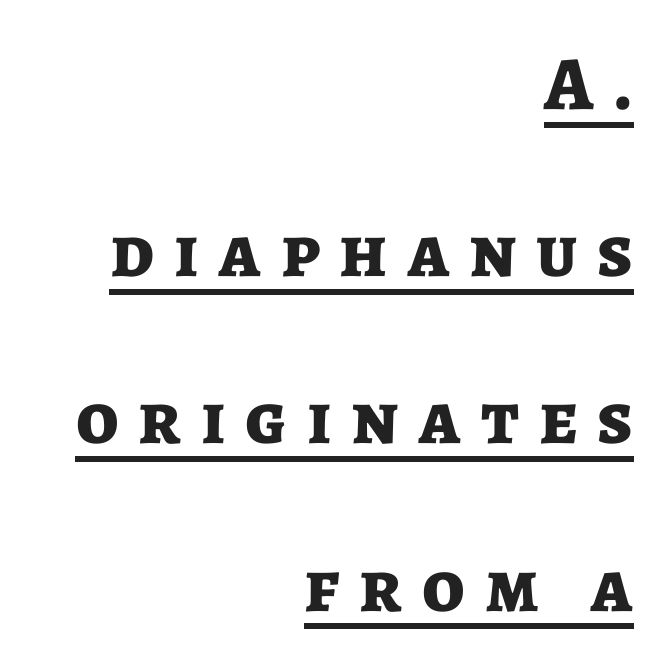
Q: Is the text bold? A: Yes.
Q: Is the text italic (slanted)? A: No, it is upright.
Q: Is the typeface a serif or a sans-serif typeface? A: Sans-serif.
Q: Is the text underlined? A: Yes.
Q: How is the paragraph aligned? A: Right-aligned.
Q: Is the spacing between letters normal or unusually wide? A: Unusually wide.
Q: Is the spacing between lines tight, normal or loose? A: Loose.
Q: Width (condensed, normal, or wide)? A: Normal.
Q: Stroke contrast? A: Low.
Q: x-height? A: Medium.
Q: Monospaced? A: No.
